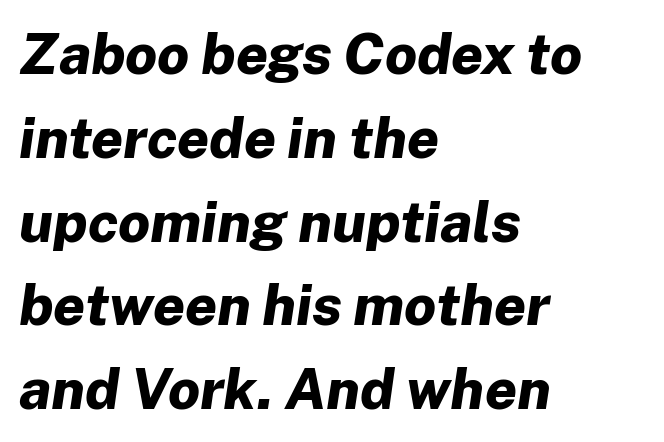
{"italic": "yes", "lean": "right", "slant_degrees": 8, "bold": "yes", "weight": "bold", "width": "normal", "stroke_contrast": "low", "x_height": "medium", "monospaced": "no", "underline": "no", "align": "left", "line_spacing": "normal", "line_spacing_ratio": 1.47, "letter_spacing": "normal", "letter_spacing_em": 0.0, "glyph_px": 57}
